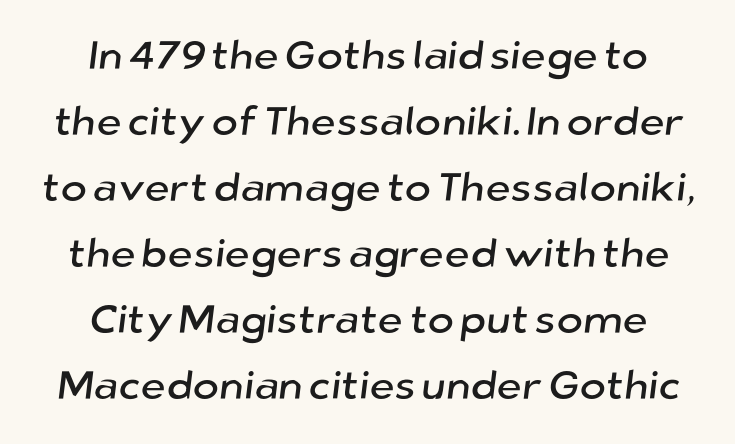
The text block is weighted toward neither margin, spreading evenly from the middle. Typographically, this falls in the sans-serif category. There is no visible air inserted between adjacent glyphs. Descender tails drop into unmarked territory.
